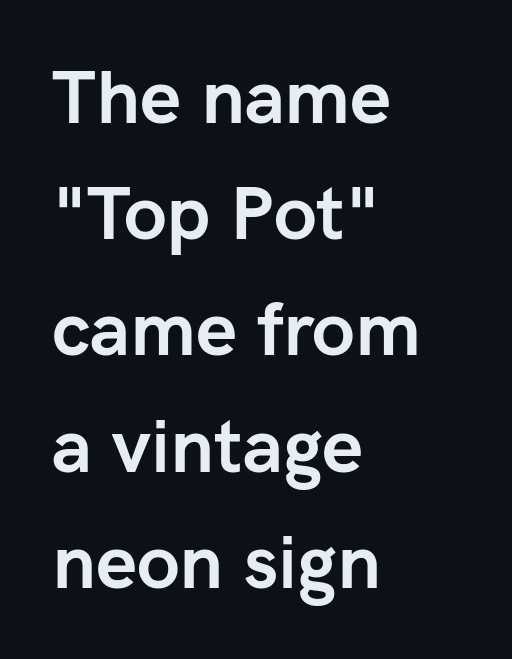
Q: Is the text bold? A: Yes.
Q: Is the text italic (slanted)? A: No, it is upright.
Q: Is the typeface a serif or a sans-serif typeface? A: Sans-serif.
Q: Is the text underlined? A: No.
Q: How is the paragraph aligned? A: Left-aligned.
Q: Is the spacing between letters normal or unusually wide? A: Normal.
Q: Is the spacing between lines tight, normal or loose? A: Normal.
Q: Width (condensed, normal, or wide)? A: Normal.
Q: Stroke contrast? A: Low.
Q: x-height? A: Medium.
Q: Monospaced? A: No.
